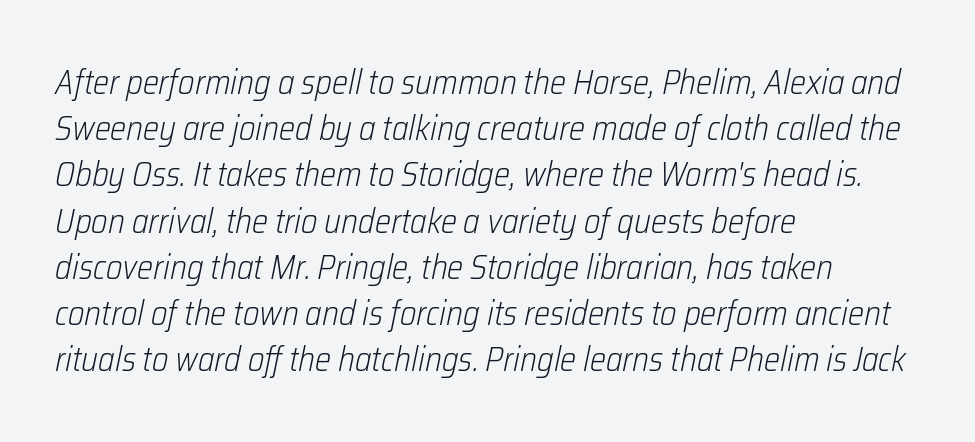
Q: Is the text bold? A: No.
Q: Is the text italic (slanted)? A: Yes, it leans right by about 12 degrees.
Q: Is the text underlined? A: No.
Q: How is the paragraph aligned? A: Left-aligned.
Q: Is the spacing between letters normal or unusually wide? A: Normal.
Q: Is the spacing between lines tight, normal or loose? A: Normal.
Q: Width (condensed, normal, or wide)? A: Condensed.
Q: Stroke contrast? A: Low.
Q: x-height? A: Medium.
Q: Monospaced? A: No.
